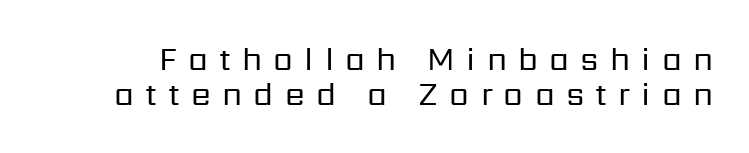
The image shows 32 px regular-weight sans-serif type, upright; set tight line spacing (1.08x), unusually wide letter spacing (+0.35 em), not underlined; low stroke contrast and a medium x-height.
